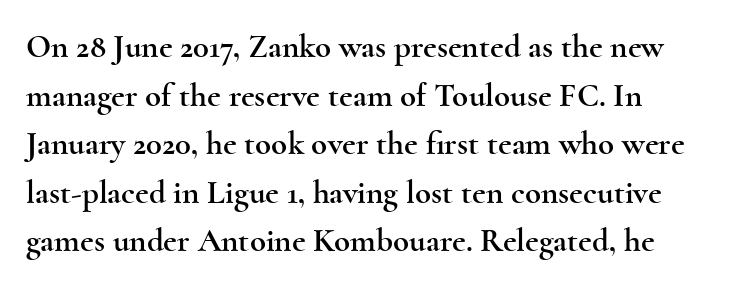
The image shows 33 px wide serif type, upright; set normal line spacing (1.47x), normal letter spacing, not underlined; a small x-height.
